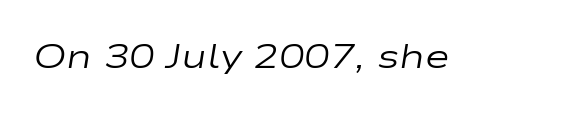
The image shows 34 px regular-weight, wide type, italic (leaning right); set normal letter spacing, not underlined; low stroke contrast and a medium x-height.
